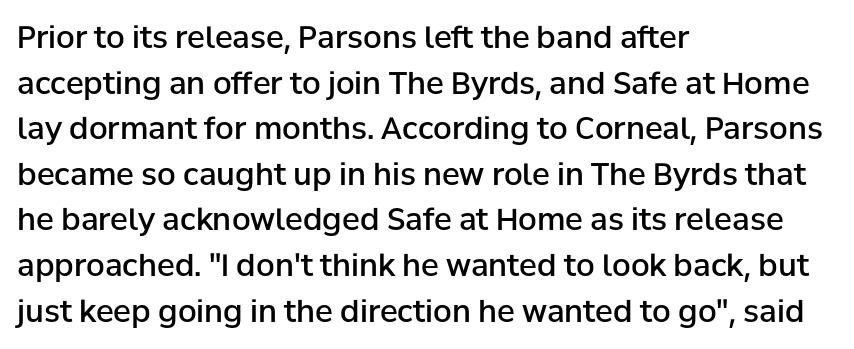
Strokes here are thickened, but only to semibold level. Classification — sans serif. Glyph-to-glyph distance matches everyday printed text. These lines are rendered in a variable-pitch font. Only glyphs here, with clear space below each row. The passage is arranged the way most books set body copy — flush left.
